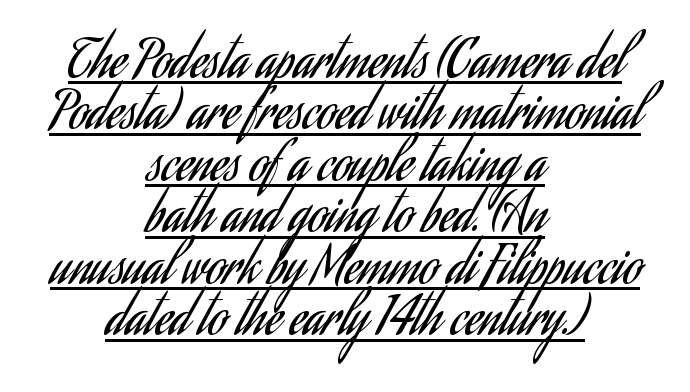
{"serif": "no", "bold": "no", "weight": "regular", "width": "condensed", "stroke_contrast": "low", "x_height": "small", "monospaced": "no", "underline": "yes", "align": "center", "line_spacing": "tight", "line_spacing_ratio": 0.99, "letter_spacing": "normal", "letter_spacing_em": 0.0, "glyph_px": 52}
